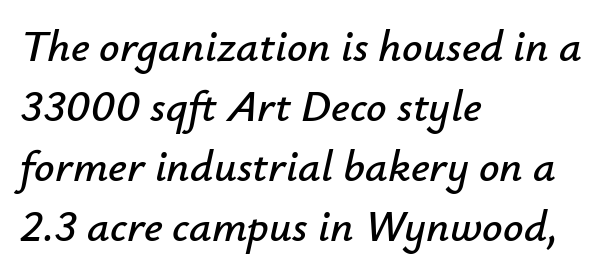
{"italic": "yes", "lean": "right", "slant_degrees": 12, "width": "normal", "stroke_contrast": "low", "x_height": "small", "monospaced": "no", "underline": "no", "align": "left", "line_spacing": "normal", "line_spacing_ratio": 1.33, "letter_spacing": "normal", "letter_spacing_em": 0.0, "glyph_px": 45}
